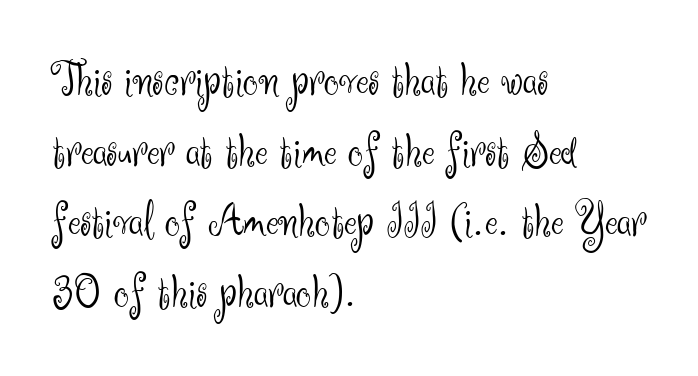
{"serif": "no", "italic": "no", "bold": "no", "weight": "light", "width": "normal", "stroke_contrast": "medium", "x_height": "small", "monospaced": "no", "underline": "no", "align": "left", "line_spacing": "normal", "line_spacing_ratio": 1.47, "letter_spacing": "normal", "letter_spacing_em": 0.0, "glyph_px": 48}
